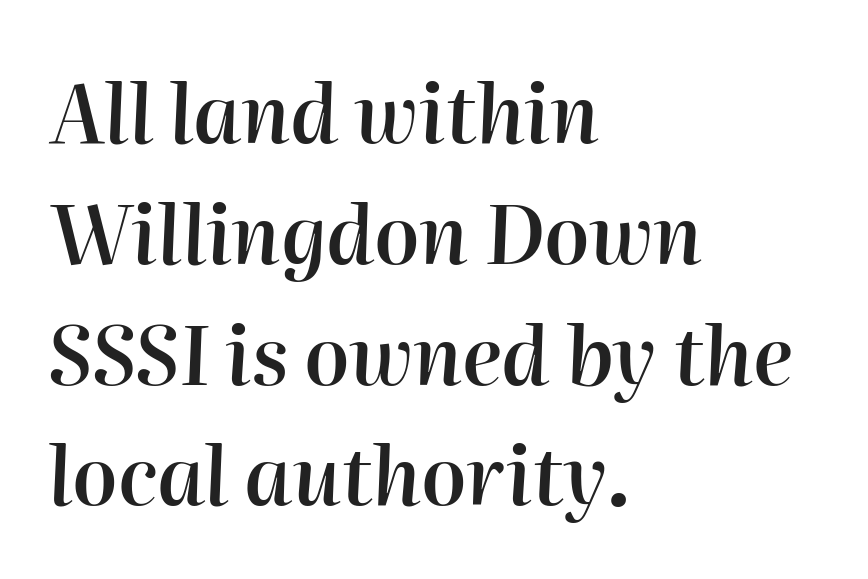
The face used here is proportionally spaced, like ordinary book or web type. Words appear dense and cohesive because spacing is normal. Interline gaps are of average width in this sample. Glance below the letters and you will spot only blank space. Teacher's note: observe the even left margin — that is flush-left alignment. There's an unmistakable incline to the writing here.
